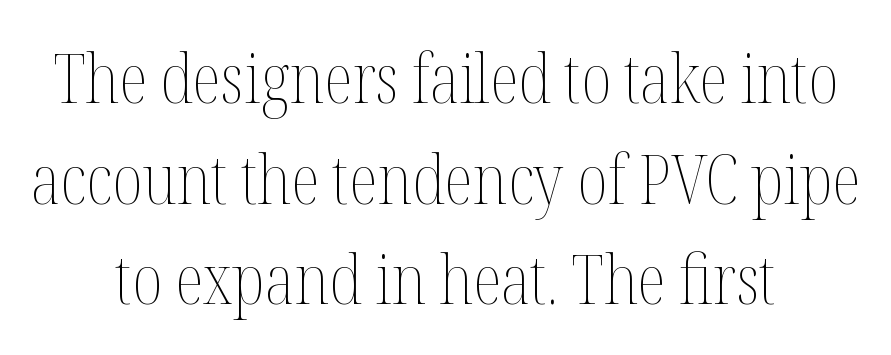
Letter spacing: default. Unbolded letterforms with no extra heft. Here the designer chose a conventional face with non-uniform glyph widths. The rows are spaced the way most documents space them.
